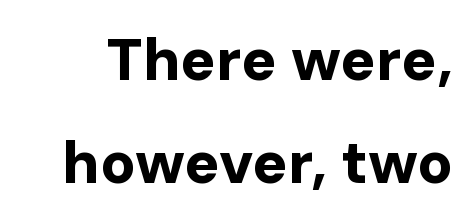
{"serif": "no", "italic": "no", "bold": "yes", "weight": "bold", "width": "normal", "stroke_contrast": "low", "x_height": "medium", "monospaced": "no", "underline": "no", "line_spacing_ratio": 1.75, "letter_spacing": "normal", "letter_spacing_em": 0.0, "glyph_px": 59}
